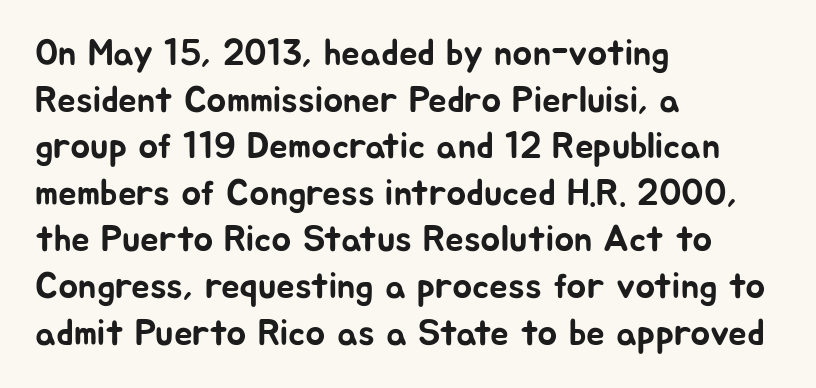
Beneath every word, the page is bare. Ordinary non-slanted type is in use. Do the characters align in a grid? No, the font is proportional. Is the letter spacing exaggerated? No — it looks like the ordinary default. The block of text has a typical density, with ordinary space between rows. Regarding serifs, this sample does without them.
